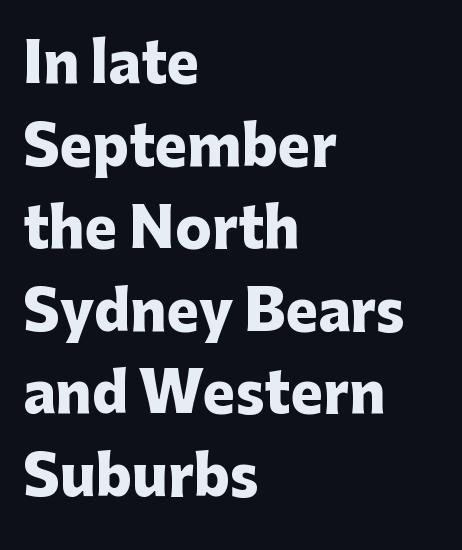
Q: Is the text bold? A: Yes.
Q: Is the text italic (slanted)? A: No, it is upright.
Q: Is the typeface a serif or a sans-serif typeface? A: Sans-serif.
Q: Is the text underlined? A: No.
Q: How is the paragraph aligned? A: Left-aligned.
Q: Is the spacing between letters normal or unusually wide? A: Normal.
Q: Is the spacing between lines tight, normal or loose? A: Normal.
Q: Width (condensed, normal, or wide)? A: Normal.
Q: Stroke contrast? A: Low.
Q: x-height? A: Medium.
Q: Monospaced? A: No.
